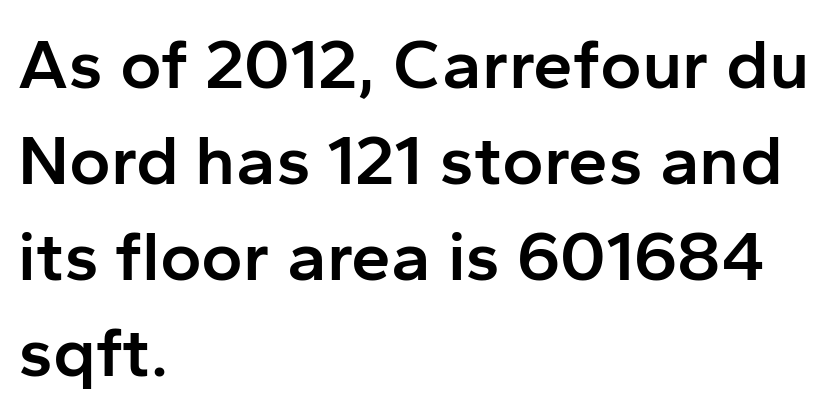
The image shows 71 px semibold sans-serif type, upright; set left-aligned, normal line spacing (1.35x), normal letter spacing, not underlined; low stroke contrast and a medium x-height.
